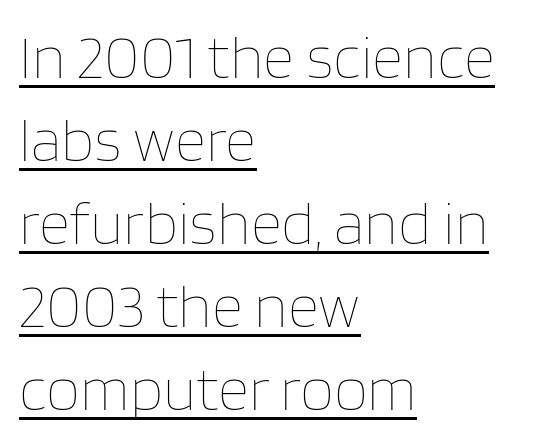
The image shows 61 px thin type, upright; set left-aligned, normal line spacing (1.36x), normal letter spacing, underlined; low stroke contrast and a large x-height.
